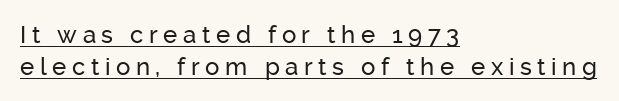
Q: Is the text italic (slanted)? A: No, it is upright.
Q: Is the text underlined? A: Yes.
Q: How is the paragraph aligned? A: Left-aligned.
Q: Is the spacing between letters normal or unusually wide? A: Unusually wide.
Q: Is the spacing between lines tight, normal or loose? A: Normal.
